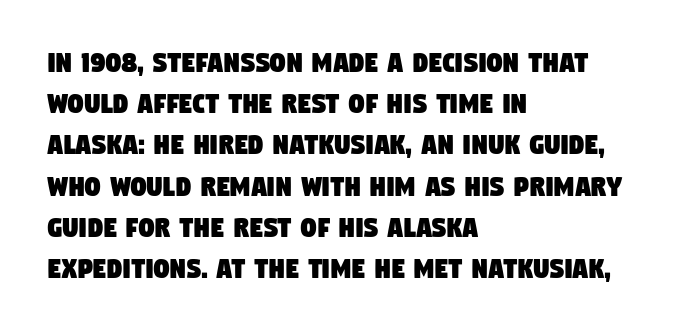
{"serif": "no", "width": "condensed", "stroke_contrast": "low", "x_height": "large", "monospaced": "no", "underline": "no", "align": "left", "line_spacing": "normal", "line_spacing_ratio": 1.33, "letter_spacing": "normal", "letter_spacing_em": 0.0, "glyph_px": 31}
